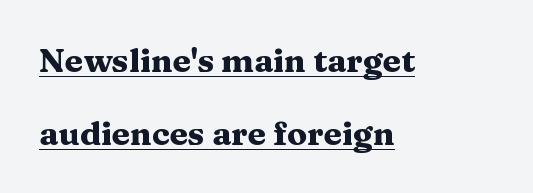
Q: Is the text bold? A: Yes.
Q: Is the text italic (slanted)? A: No, it is upright.
Q: Is the typeface a serif or a sans-serif typeface? A: Serif.
Q: Is the text underlined? A: Yes.
Q: How is the paragraph aligned? A: Left-aligned.
Q: Is the spacing between letters normal or unusually wide? A: Normal.
Q: Is the spacing between lines tight, normal or loose? A: Loose.
Q: Width (condensed, normal, or wide)? A: Wide.
Q: Stroke contrast? A: Medium.
Q: x-height? A: Medium.
Q: Monospaced? A: No.
